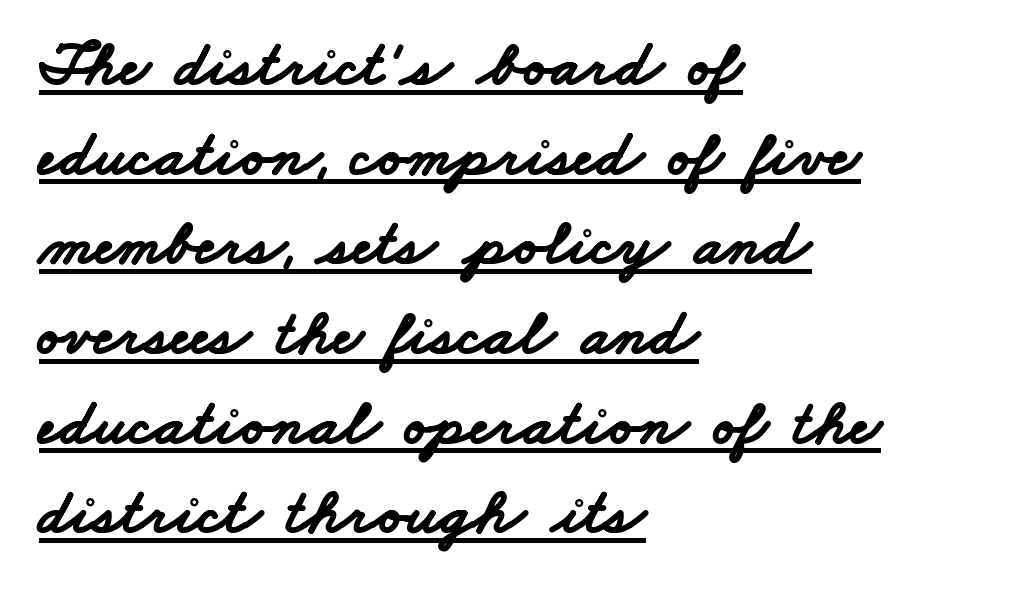
{"serif": "no", "bold": "yes", "weight": "bold", "width": "wide", "stroke_contrast": "low", "x_height": "small", "monospaced": "no", "underline": "yes", "align": "left", "line_spacing": "normal", "line_spacing_ratio": 1.38, "letter_spacing": "normal", "letter_spacing_em": 0.0, "glyph_px": 65}
